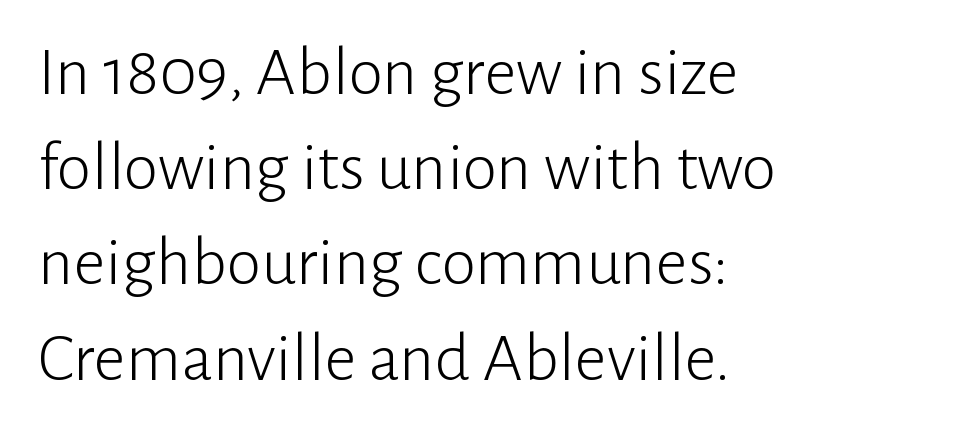
The lettering stays uniformly vertical, giving the passage a roman look. Caption: face not bold, strokes unweighted. Check where the strokes stop: nothing finishes them off — pure sans. This sample is left-justified, so line endings fall wherever the words run out. Think of a printed novel: that variable character pitch is what you see here.
